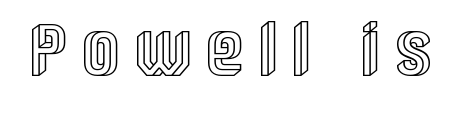
The image shows 74 px condensed type, upright; set unusually wide letter spacing (+0.28 em), not underlined; a large x-height.
